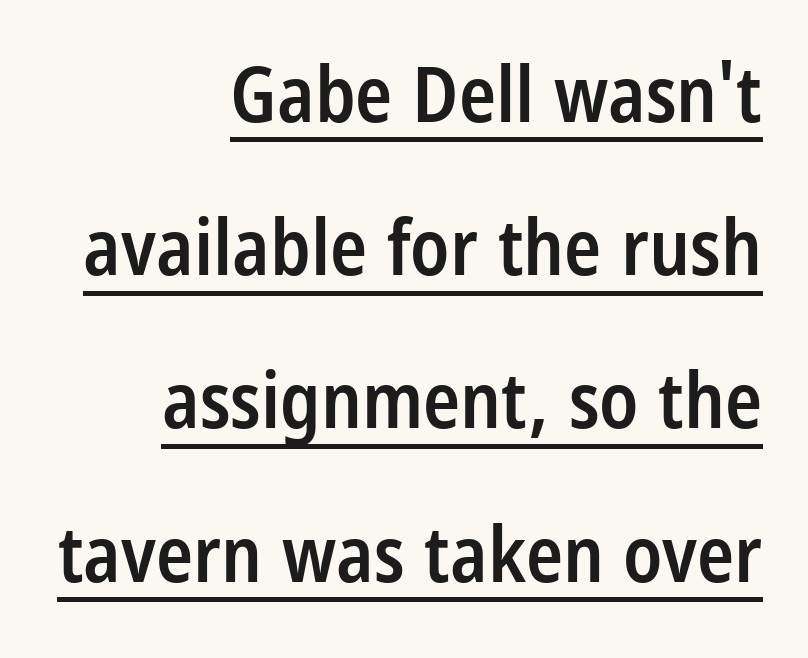
The image shows 77 px semibold, condensed sans-serif type, upright; set right-aligned, loose line spacing (1.99x), normal letter spacing, underlined; low stroke contrast and a large x-height.
